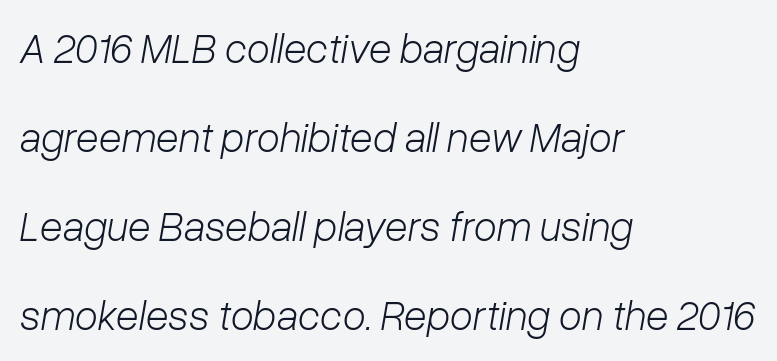
{"italic": "yes", "lean": "right", "slant_degrees": 10, "bold": "no", "weight": "light", "width": "normal", "stroke_contrast": "low", "x_height": "medium", "monospaced": "no", "underline": "no", "align": "left", "line_spacing": "loose", "line_spacing_ratio": 2.12, "letter_spacing": "normal", "letter_spacing_em": 0.0, "glyph_px": 42}
